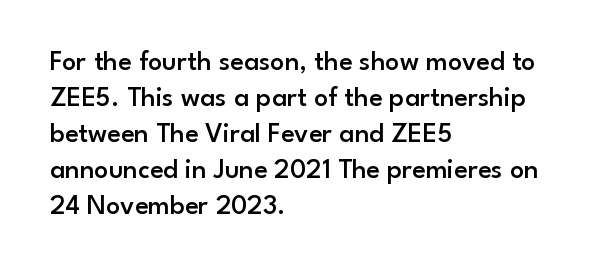
Q: Is the text bold? A: Semi-bold.
Q: Is the text italic (slanted)? A: No, it is upright.
Q: Is the typeface a serif or a sans-serif typeface? A: Sans-serif.
Q: Is the text underlined? A: No.
Q: How is the paragraph aligned? A: Left-aligned.
Q: Is the spacing between letters normal or unusually wide? A: Normal.
Q: Is the spacing between lines tight, normal or loose? A: Normal.
Q: Width (condensed, normal, or wide)? A: Normal.
Q: Stroke contrast? A: Low.
Q: x-height? A: Small.
Q: Monospaced? A: No.
